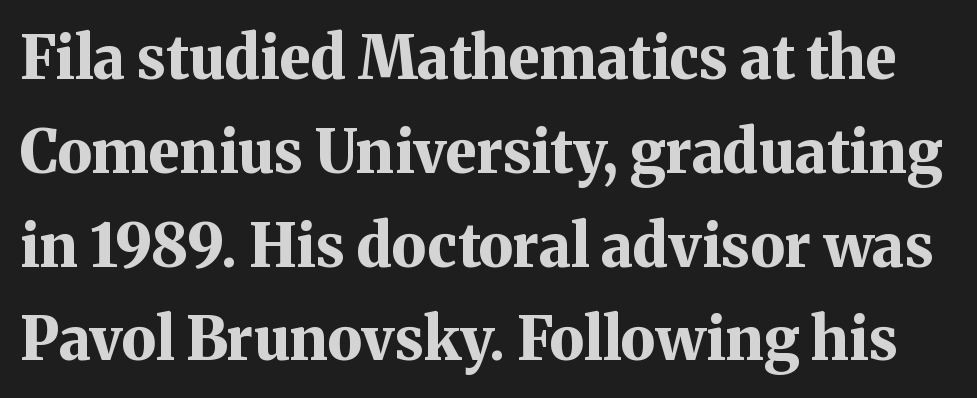
The letterforms sit shoulder to shoulder at normal distance. The space beneath each line is pristine and unruled. The strokes are fattened all the way to bold. Line spacing here is normal.
